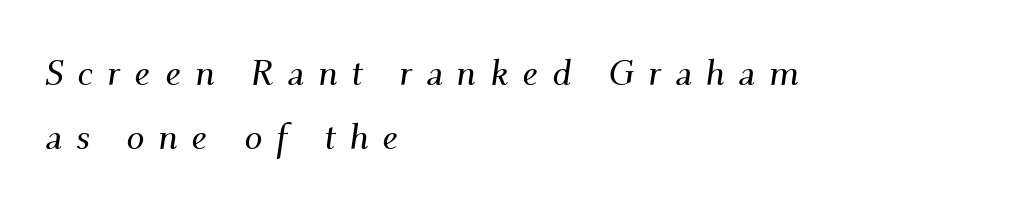
An italicized treatment has been applied to the whole sample. A serif font was chosen for this passage. The passage shown is not underscored anywhere. Caption: multi-line text, flush left, ragged right. Note the varied advance widths — an 'i' is clearly narrower than an 'm'. Between one letter and the next there's a generous, obvious gap.
